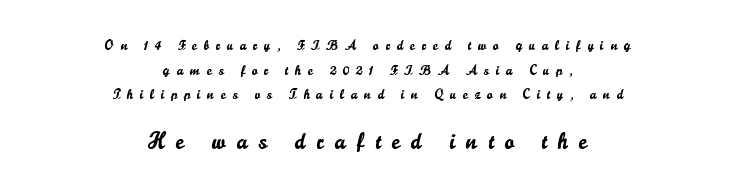
Q: Is the text italic (slanted)? A: Yes.
Q: Is the text underlined? A: No.
Q: How is the paragraph aligned? A: Centered.
Q: Is the spacing between letters normal or unusually wide? A: Unusually wide.
Q: Which block of text is set in a larger size, the first (top) or the second (bottom)? A: The second (bottom) one.
